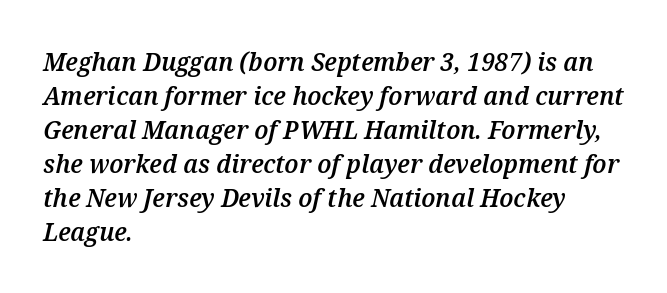
The image shows 26 px text type, italic (leaning right); set left-aligned, normal line spacing (1.31x), normal letter spacing, not underlined.
